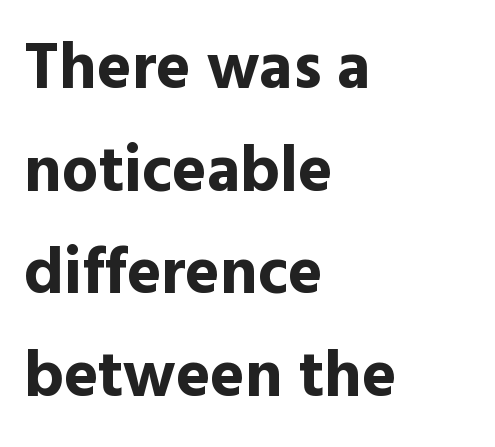
The image shows 65 px bold sans-serif type, upright; set left-aligned, normal line spacing (1.58x), normal letter spacing, not underlined; a medium x-height.
